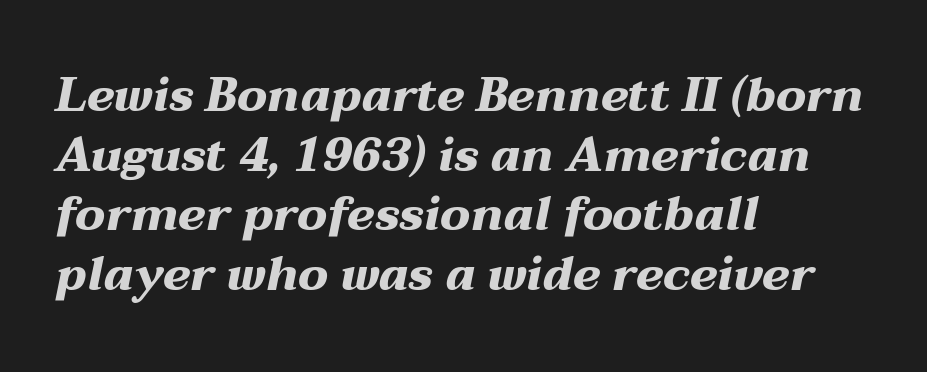
Q: Is the text bold? A: Yes.
Q: Is the text italic (slanted)? A: Yes, it leans right by about 12 degrees.
Q: Is the text underlined? A: No.
Q: How is the paragraph aligned? A: Left-aligned.
Q: Is the spacing between letters normal or unusually wide? A: Normal.
Q: Is the spacing between lines tight, normal or loose? A: Normal.
Q: Width (condensed, normal, or wide)? A: Wide.
Q: Stroke contrast? A: Medium.
Q: x-height? A: Medium.
Q: Monospaced? A: No.
